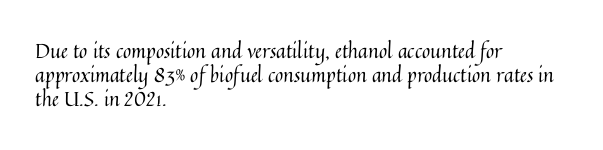
Decoration check: the copy has no underline. Words appear dense and cohesive because spacing is normal. The typesetter chose a ragged-right arrangement here.
